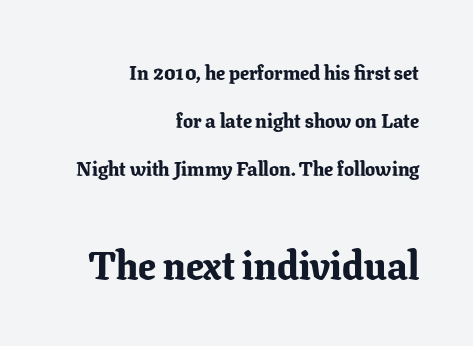
{"serif": "yes", "italic": "no", "bold": "yes", "weight": "bold", "width": "normal", "stroke_contrast": "low", "x_height": "medium", "monospaced": "no", "underline": "no", "align": "right", "line_spacing": "loose", "line_spacing_ratio": 2.41, "letter_spacing": "normal", "letter_spacing_em": 0.0, "larger_block": "second", "size_ratio": 1.95, "glyph_px": 39}
